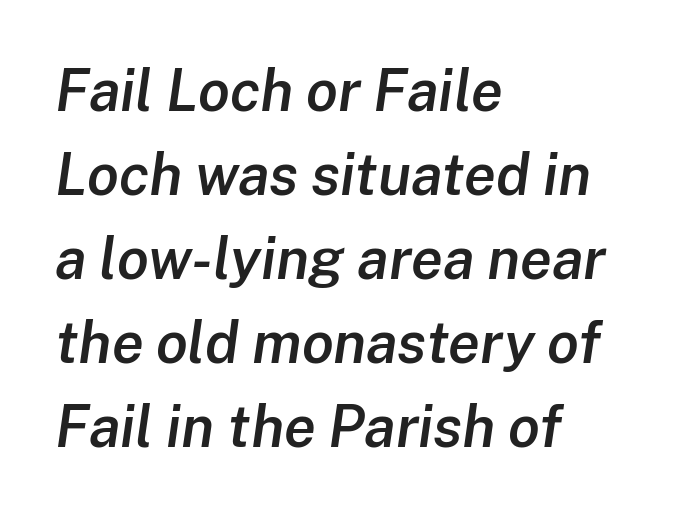
Q: Is the text bold? A: Semi-bold.
Q: Is the text italic (slanted)? A: Yes, it leans right by about 8 degrees.
Q: Is the text underlined? A: No.
Q: How is the paragraph aligned? A: Left-aligned.
Q: Is the spacing between letters normal or unusually wide? A: Normal.
Q: Is the spacing between lines tight, normal or loose? A: Normal.
Q: Width (condensed, normal, or wide)? A: Normal.
Q: Stroke contrast? A: Low.
Q: x-height? A: Medium.
Q: Monospaced? A: No.
